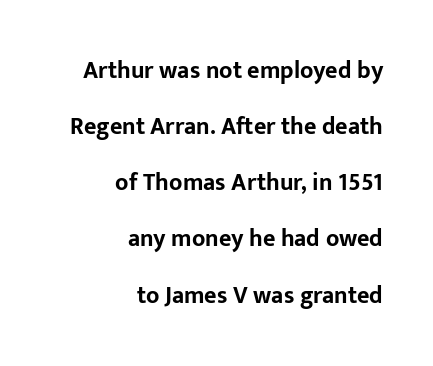
The letters stand upright; this is a roman face. Leftover space on each line is placed entirely before the opening word. No word sits above an underline. The block of text is sparse from top to bottom, with ample space between rows. Here the glyphs are tracked normally, forming tight word shapes. Does the weight exceed regular? Yes, all the way to bold.
